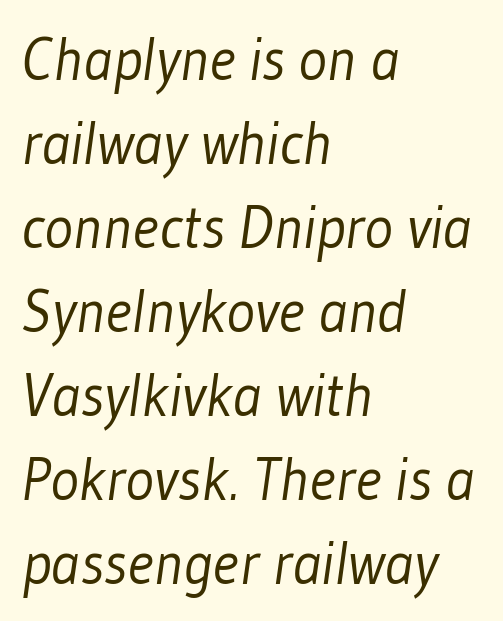
The strokes carry an ordinary text weight at most. Letters rest on an invisible, unmarked baseline. The paragraph shown leans on its left margin. Notice how descenders clear the ascenders below comfortably — that's standard leading.
